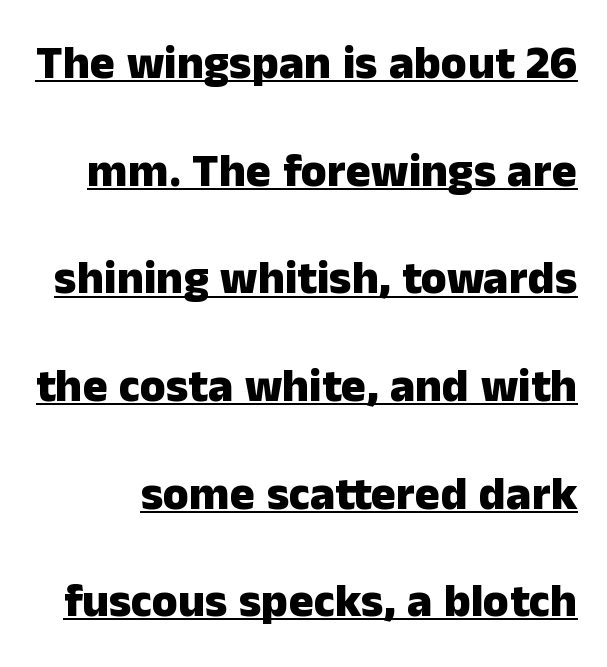
The image shows 47 px heavy sans-serif type, upright; set loose line spacing (2.29x), normal letter spacing, underlined; low stroke contrast and a medium x-height.
